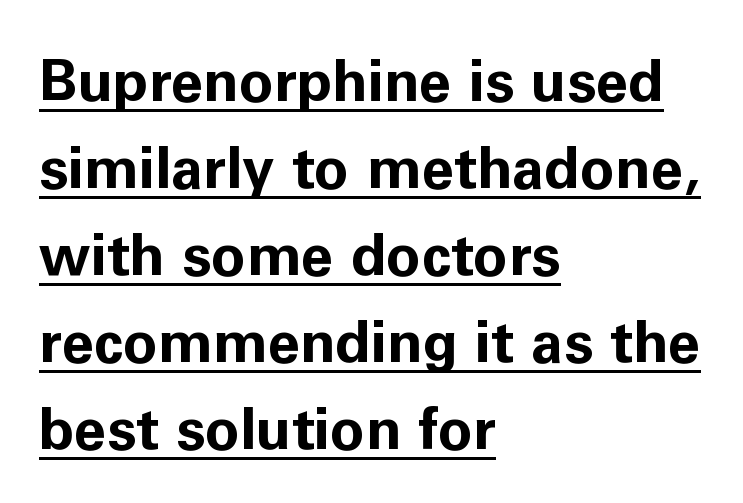
Q: Is the text bold? A: Yes.
Q: Is the text italic (slanted)? A: No, it is upright.
Q: Is the typeface a serif or a sans-serif typeface? A: Sans-serif.
Q: Is the text underlined? A: Yes.
Q: How is the paragraph aligned? A: Left-aligned.
Q: Is the spacing between letters normal or unusually wide? A: Normal.
Q: Is the spacing between lines tight, normal or loose? A: Normal.
Q: Width (condensed, normal, or wide)? A: Normal.
Q: Stroke contrast? A: Low.
Q: x-height? A: Medium.
Q: Monospaced? A: No.
